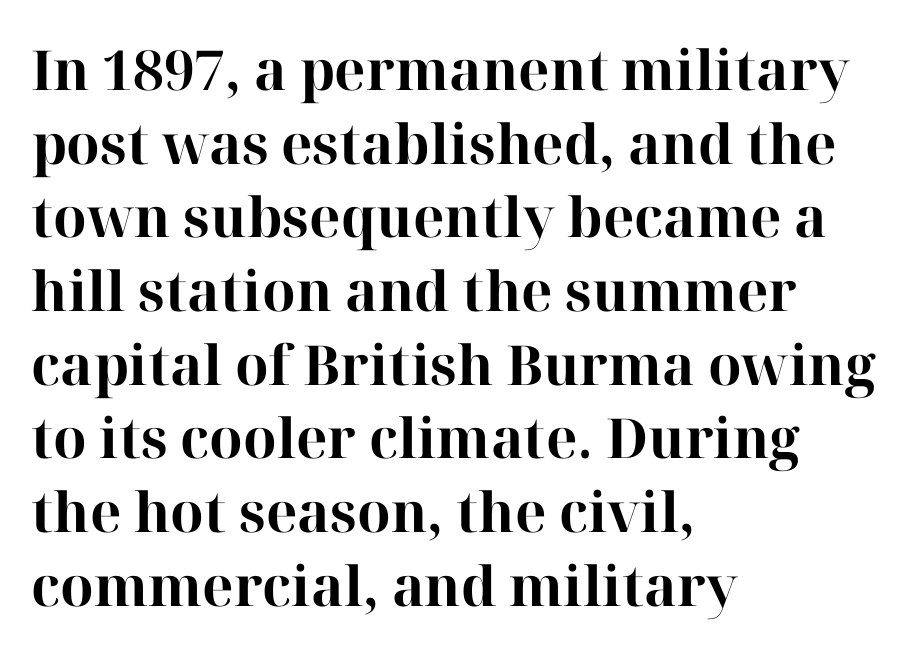
The image shows 55 px bold serif type, upright; set left-aligned, normal line spacing (1.34x), normal letter spacing, not underlined; high stroke contrast and a medium x-height.
